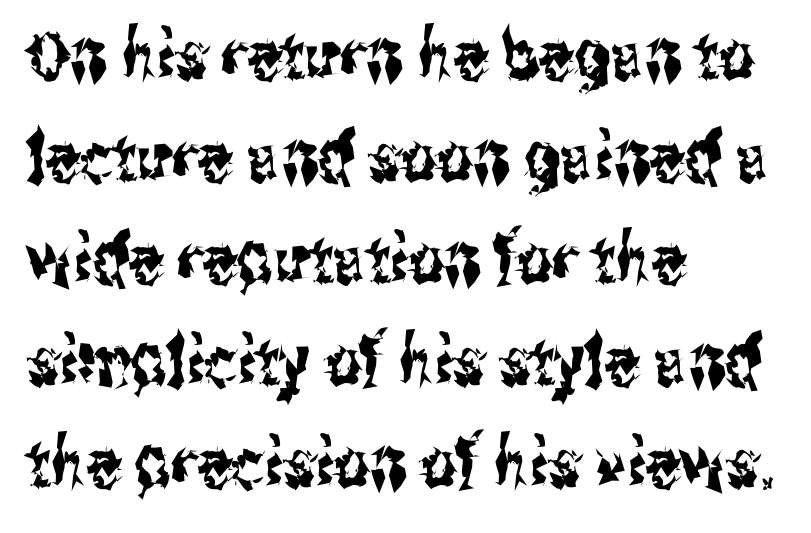
{"serif": "no", "italic": "no", "width": "condensed", "stroke_contrast": "medium", "x_height": "medium", "monospaced": "no", "underline": "no", "align": "left", "line_spacing": "normal", "line_spacing_ratio": 1.48, "letter_spacing": "normal", "letter_spacing_em": 0.0, "glyph_px": 69}
